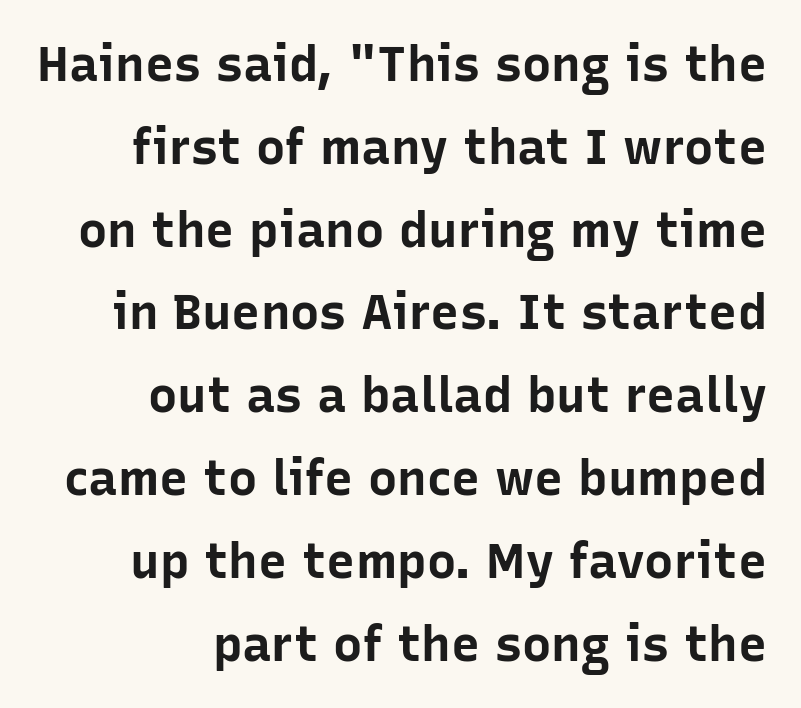
{"serif": "no", "italic": "no", "bold": "yes", "weight": "bold", "width": "normal", "stroke_contrast": "low", "x_height": "medium", "monospaced": "no", "underline": "no", "align": "right", "line_spacing": "normal", "line_spacing_ratio": 1.69, "letter_spacing": "normal", "letter_spacing_em": 0.0, "glyph_px": 49}
